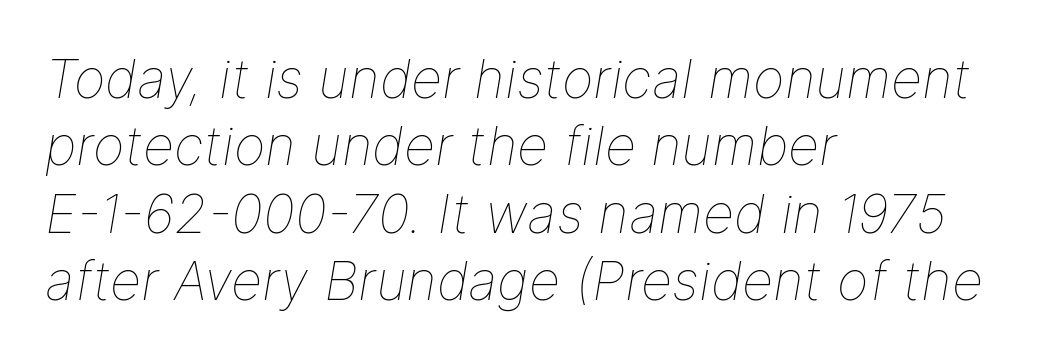
The image shows 54 px thin type, italic (leaning right); set left-aligned, normal line spacing (1.25x), normal letter spacing, not underlined; low stroke contrast and a medium x-height.
